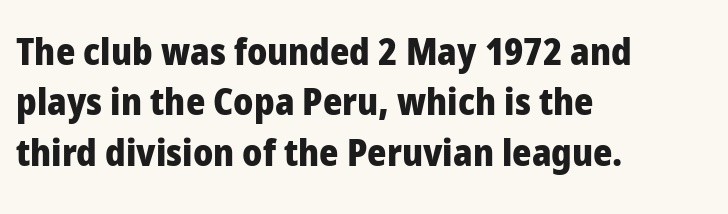
The image shows 37 px heavy sans-serif type, upright; set left-aligned, normal line spacing (1.36x), normal letter spacing, not underlined; low stroke contrast and a medium x-height.
